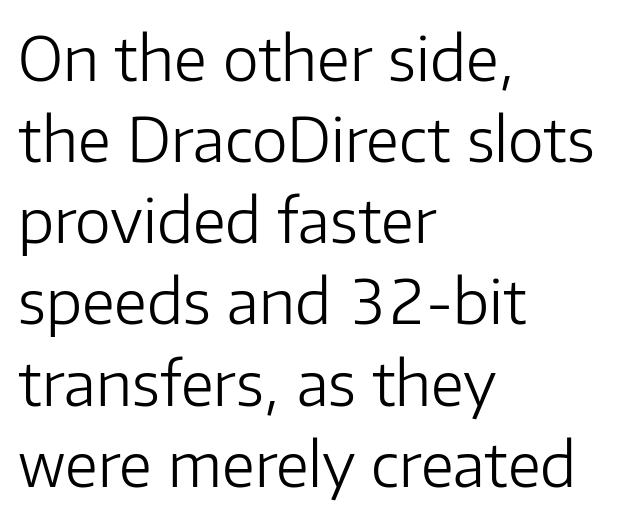
The image shows 61 px light sans-serif type, upright; set left-aligned, normal line spacing (1.33x), normal letter spacing, not underlined; low stroke contrast and a medium x-height.
